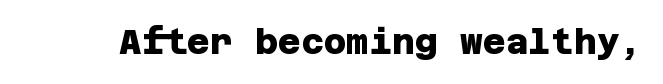
The image shows 35 px heavy sans-serif type; set normal letter spacing, not underlined; low stroke contrast and a large x-height.
